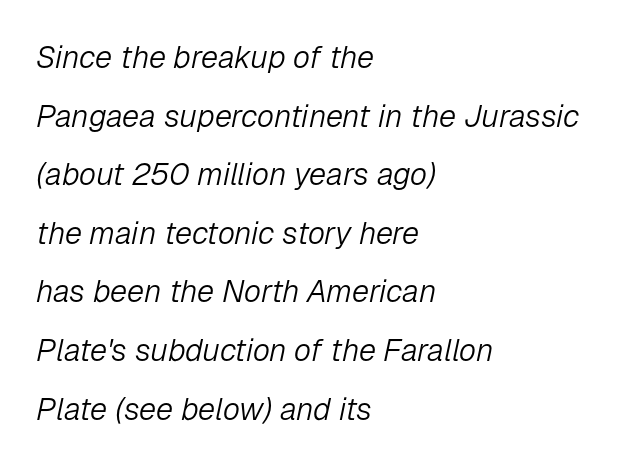
{"italic": "yes", "lean": "right", "slant_degrees": 12, "bold": "no", "weight": "light", "width": "normal", "stroke_contrast": "low", "x_height": "medium", "monospaced": "no", "underline": "no", "align": "left", "line_spacing_ratio": 1.89, "letter_spacing": "normal", "letter_spacing_em": 0.0, "glyph_px": 31}
